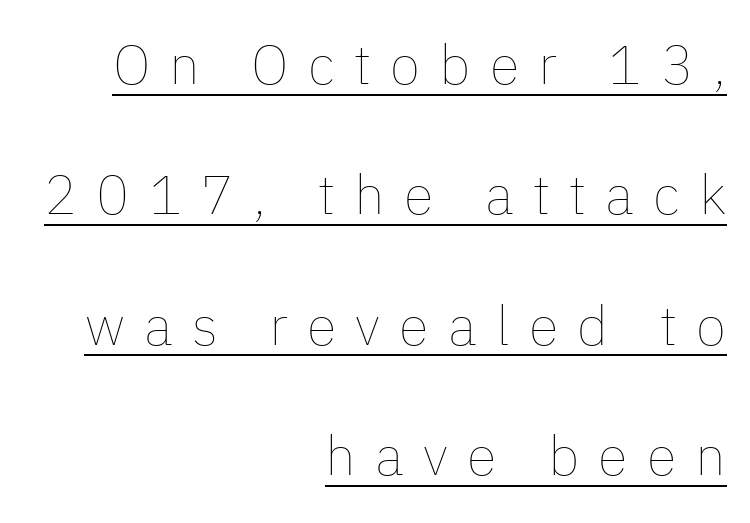
The letterforms sit at book weight or below. Decoration check: the copy is underlined. The letterforms stand isolated, each surrounded by extra space. Varying glyph widths throughout — classic text-font behaviour.
